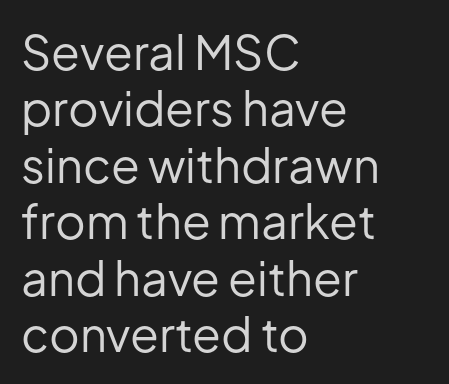
The zone under the glyphs is completely vacant. The horizontal fit of the characters is conventional and even. I'd call this a sans setting — the letters go barefoot. Counters stay open thanks to moderate or lighter strokes.
